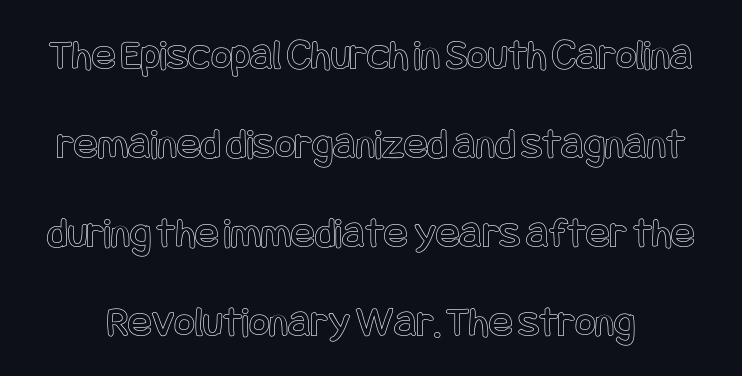
Q: Is the text italic (slanted)? A: No, it is upright.
Q: Is the text underlined? A: No.
Q: Is the spacing between letters normal or unusually wide? A: Normal.
Q: Is the spacing between lines tight, normal or loose? A: Loose.
Q: Width (condensed, normal, or wide)? A: Condensed.
Q: x-height? A: Large.
